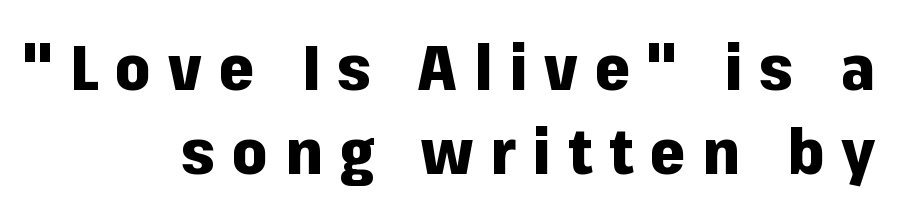
The image shows 63 px heavy sans-serif type, upright; set right-aligned, normal line spacing (1.34x), unusually wide letter spacing (+0.27 em), not underlined; low stroke contrast and a medium x-height.
